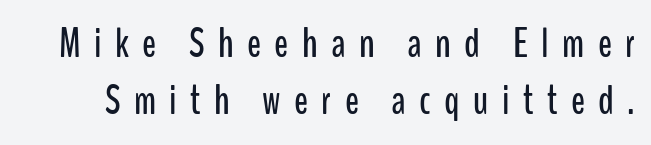
Q: Is the text italic (slanted)? A: No, it is upright.
Q: Is the typeface a serif or a sans-serif typeface? A: Sans-serif.
Q: Is the text underlined? A: No.
Q: Is the spacing between letters normal or unusually wide? A: Unusually wide.
Q: Is the spacing between lines tight, normal or loose? A: Normal.
Q: Width (condensed, normal, or wide)? A: Condensed.
Q: Stroke contrast? A: Low.
Q: x-height? A: Medium.
Q: Monospaced? A: No.
